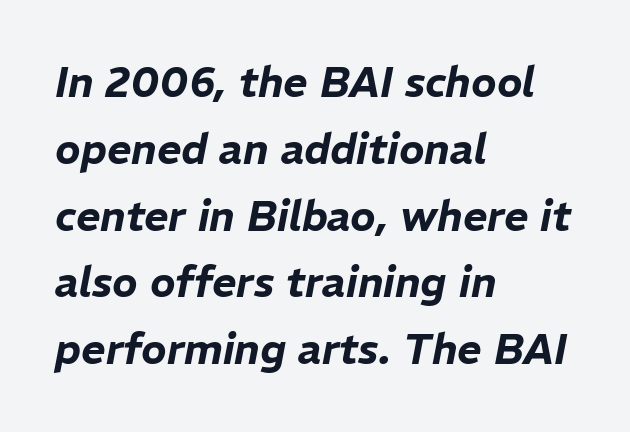
Q: Is the text italic (slanted)? A: Yes, it leans right by about 11 degrees.
Q: Is the text underlined? A: No.
Q: How is the paragraph aligned? A: Left-aligned.
Q: Is the spacing between letters normal or unusually wide? A: Normal.
Q: Is the spacing between lines tight, normal or loose? A: Normal.
Q: Width (condensed, normal, or wide)? A: Normal.
Q: Stroke contrast? A: Low.
Q: x-height? A: Medium.
Q: Monospaced? A: No.
